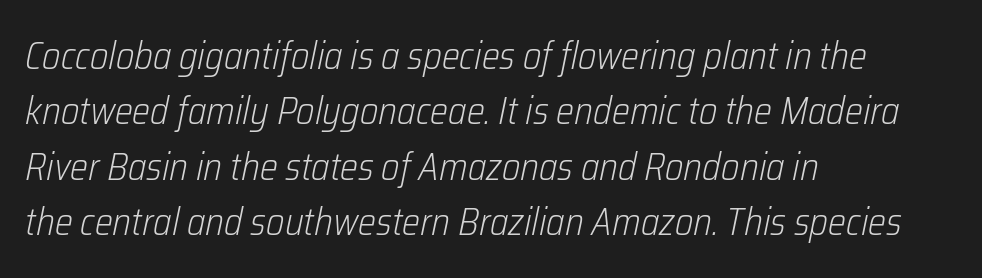
The rendering uses a moderate line-height, typical for paragraphs. These lines keep a tight, regular rhythm from letter to letter. Beneath every word, the page is bare. Short and long lines alike share a common starting point at left. The passage shown leans; its letterforms are oblique. Character widths vary here, with narrow letters taking less room than wide ones.
